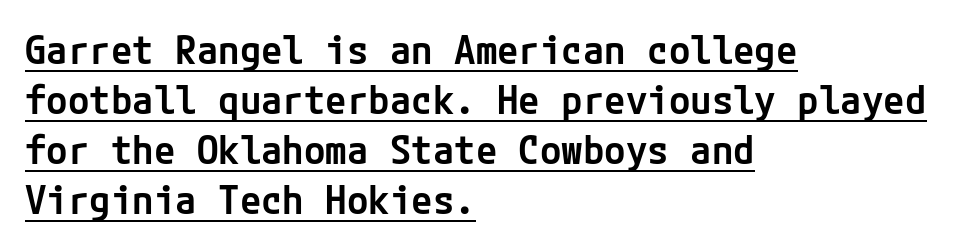
Q: Is the text bold? A: Semi-bold.
Q: Is the text italic (slanted)? A: No, it is upright.
Q: Is the typeface a serif or a sans-serif typeface? A: Sans-serif.
Q: Is the text underlined? A: Yes.
Q: How is the paragraph aligned? A: Left-aligned.
Q: Is the spacing between letters normal or unusually wide? A: Normal.
Q: Is the spacing between lines tight, normal or loose? A: Normal.
Q: Width (condensed, normal, or wide)? A: Normal.
Q: Stroke contrast? A: Low.
Q: x-height? A: Medium.
